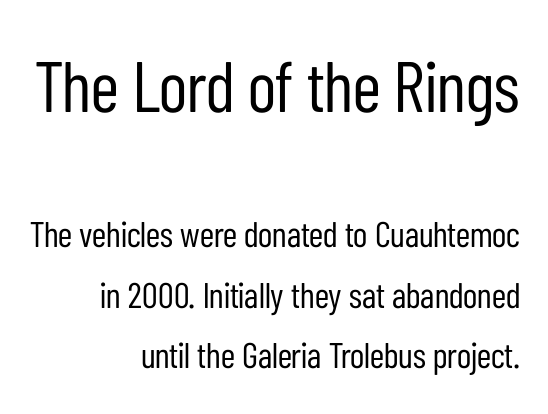
Nothing heavy about these letters — not bold at all. Any mark beneath the type? The region is blank. Notice how the stems are strictly vertical — no italics here. Observe the ordinary spacing: letters are neighbours, not strangers. Quick note: interline space is typical. Letterform terminals end flat and unadorned throughout the passage.
